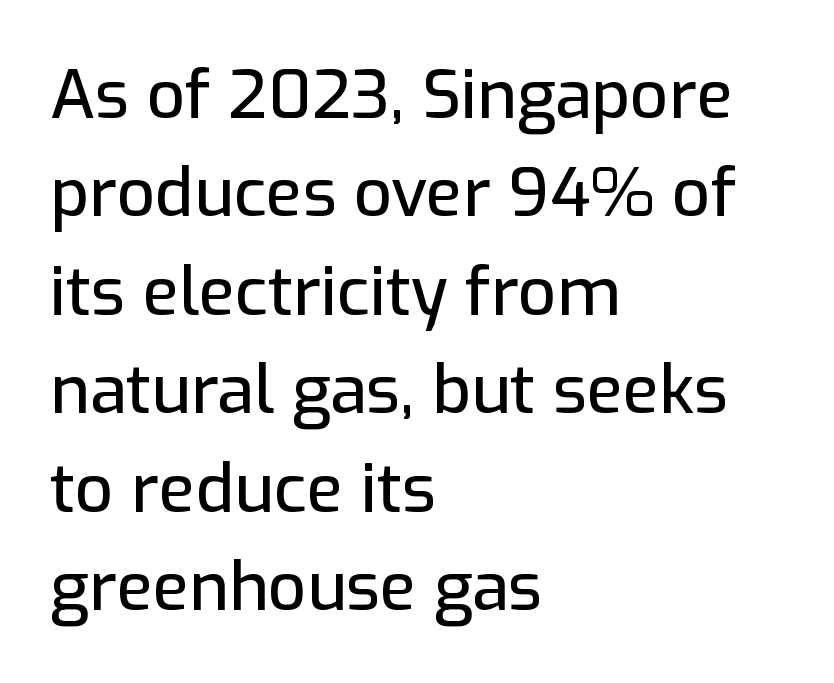
The image shows 67 px sans-serif type, upright; set left-aligned, normal line spacing (1.47x), normal letter spacing, not underlined; low stroke contrast and a medium x-height.
